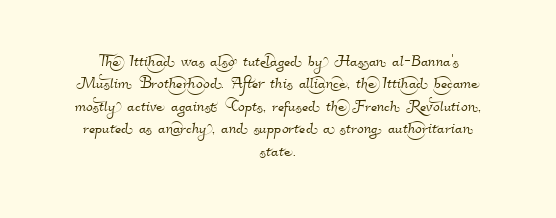
Q: Is the text underlined? A: No.
Q: How is the paragraph aligned? A: Centered.
Q: Is the spacing between letters normal or unusually wide? A: Normal.
Q: Is the spacing between lines tight, normal or loose? A: Tight.
